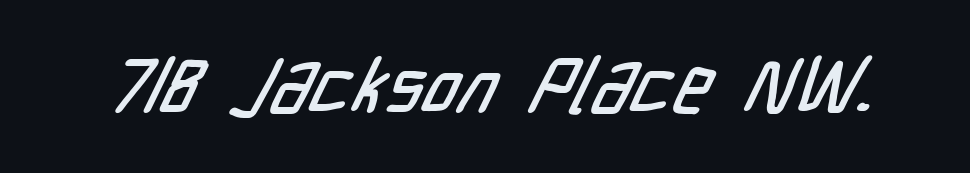
The image shows 78 px condensed sans-serif type; set normal letter spacing, not underlined; low stroke contrast and a medium x-height.
